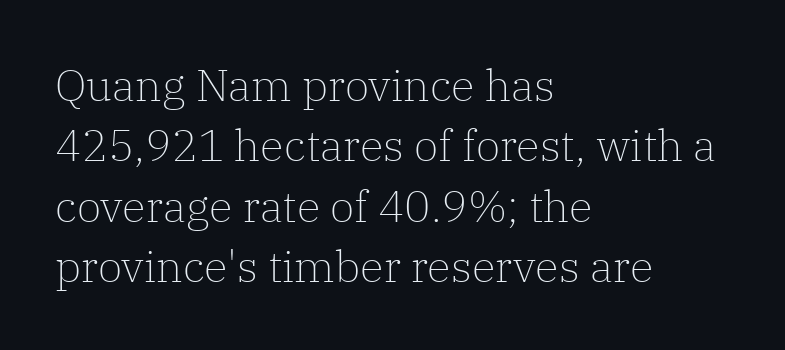
{"serif": "yes", "italic": "no", "bold": "no", "weight": "light", "width": "normal", "stroke_contrast": "low", "x_height": "medium", "monospaced": "no", "underline": "no", "align": "left", "line_spacing": "normal", "line_spacing_ratio": 1.37, "letter_spacing": "normal", "letter_spacing_em": 0.0, "glyph_px": 44}
